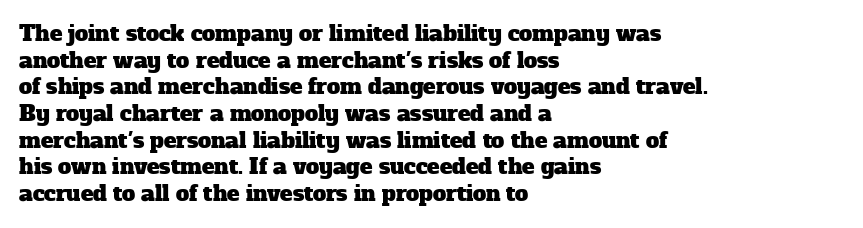
Q: Is the text underlined? A: No.
Q: How is the paragraph aligned? A: Left-aligned.
Q: Is the spacing between letters normal or unusually wide? A: Normal.
Q: Is the spacing between lines tight, normal or loose? A: Normal.
